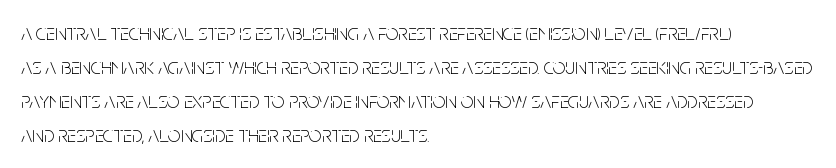
{"italic": "no", "bold": "no", "underline": "no", "align": "left", "line_spacing": "normal", "line_spacing_ratio": 1.55, "letter_spacing": "normal", "letter_spacing_em": 0.0, "glyph_px": 22}
